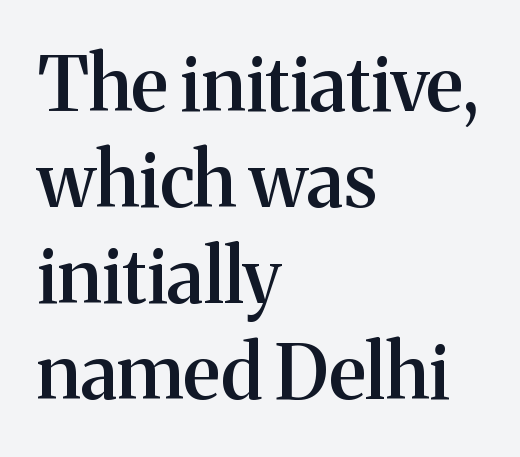
{"serif": "yes", "italic": "no", "bold": "semi", "weight": "semibold", "width": "normal", "stroke_contrast": "medium", "x_height": "medium", "monospaced": "no", "underline": "no", "align": "left", "line_spacing": "normal", "line_spacing_ratio": 1.28, "letter_spacing": "normal", "letter_spacing_em": 0.0, "glyph_px": 75}
